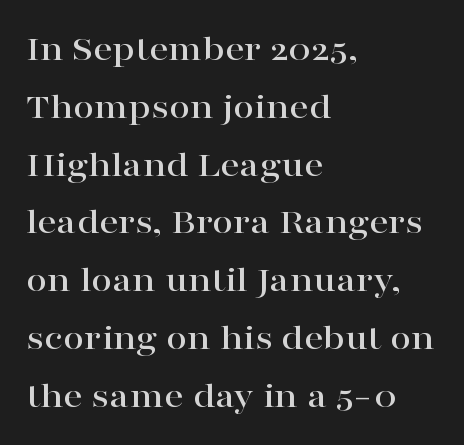
Regular leading. Note the varied advance widths — an 'i' is clearly narrower than an 'm'. The glyphs are unaccompanied by any horizontal stroke below them. Tracking here is standard; glyphs follow each other at the usual distance. Compared with a centered layout, this one pins lines to the left instead.
